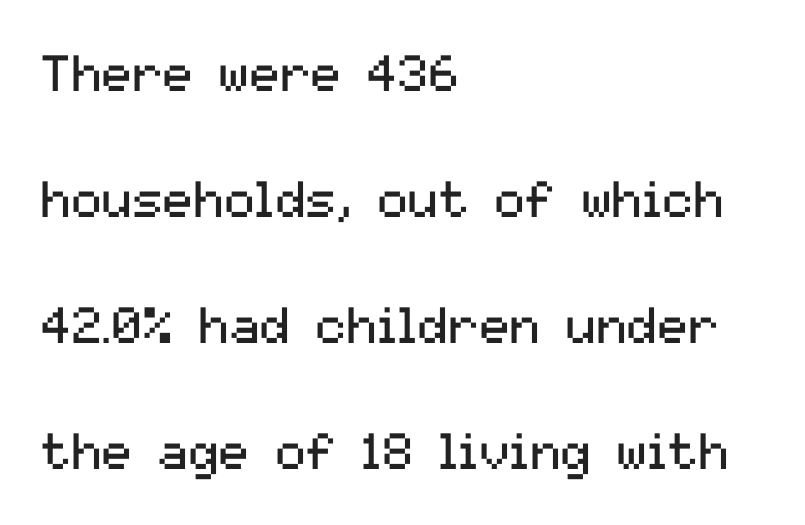
{"serif": "no", "italic": "no", "bold": "no", "weight": "regular", "width": "normal", "stroke_contrast": "medium", "x_height": "medium", "monospaced": "no", "underline": "no", "align": "left", "line_spacing": "loose", "line_spacing_ratio": 2.47, "letter_spacing": "normal", "letter_spacing_em": 0.0, "glyph_px": 51}
